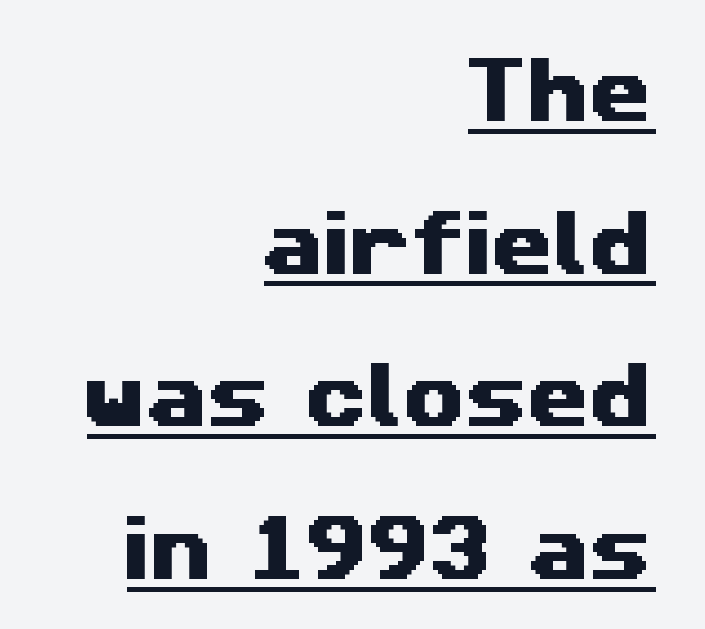
The image shows 71 px wide sans-serif type; set right-aligned, loose line spacing (2.15x), normal letter spacing, underlined; medium stroke contrast and a medium x-height.
